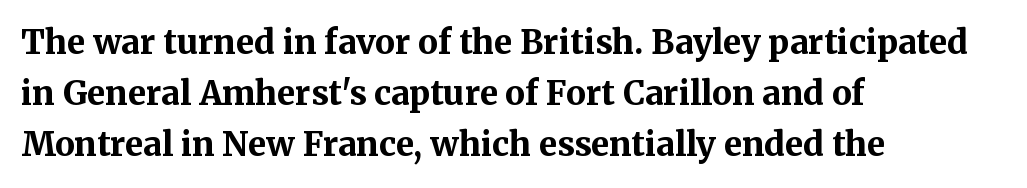
On the weight axis this lands at bold, roughly 700. A student would call this left alignment; a typographer would say flush left, rag right. The space between consecutive lines is moderate. Clear beneath every line of the passage.
